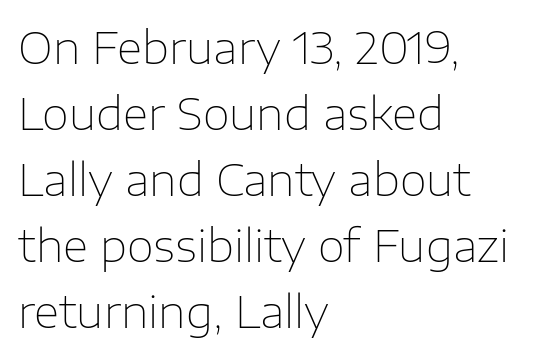
Q: Is the text bold? A: No.
Q: Is the text italic (slanted)? A: No, it is upright.
Q: Is the typeface a serif or a sans-serif typeface? A: Sans-serif.
Q: Is the text underlined? A: No.
Q: How is the paragraph aligned? A: Left-aligned.
Q: Is the spacing between letters normal or unusually wide? A: Normal.
Q: Is the spacing between lines tight, normal or loose? A: Normal.
Q: Width (condensed, normal, or wide)? A: Normal.
Q: Stroke contrast? A: Low.
Q: x-height? A: Medium.
Q: Monospaced? A: No.
